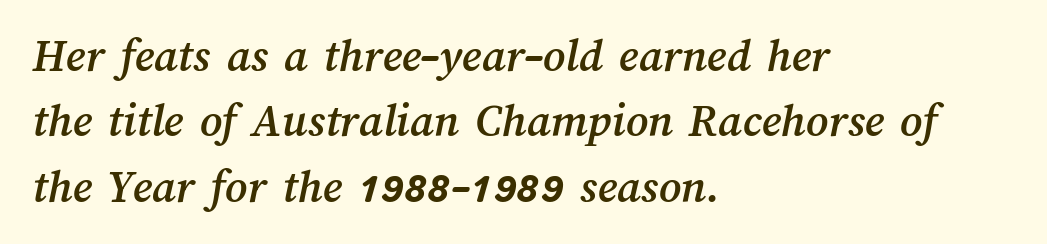
Q: Is the text underlined? A: No.
Q: How is the paragraph aligned? A: Left-aligned.
Q: Is the spacing between letters normal or unusually wide? A: Normal.
Q: Is the spacing between lines tight, normal or loose? A: Normal.
Q: Width (condensed, normal, or wide)? A: Normal.
Q: Stroke contrast? A: Medium.
Q: x-height? A: Medium.
Q: Monospaced? A: No.
